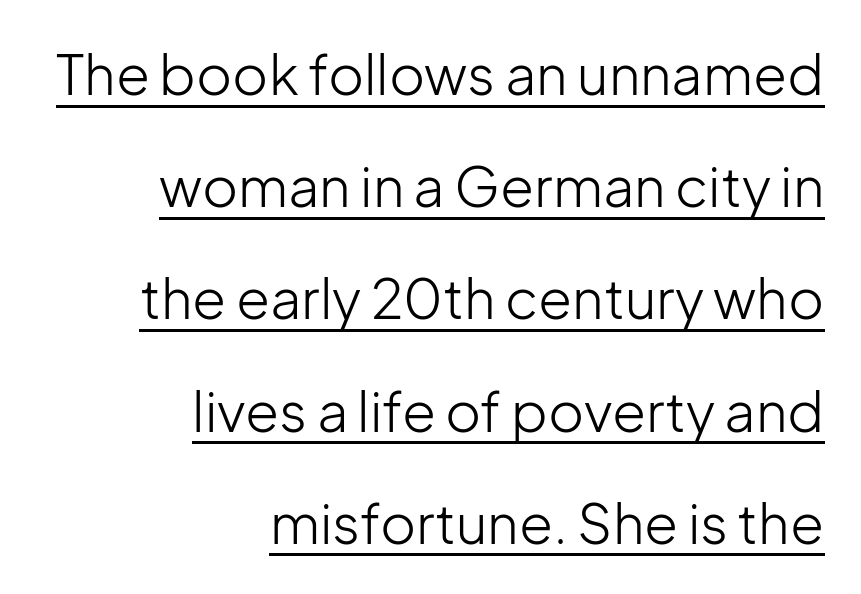
Baseline-to-baseline distance is far greater than the letter height. Characters follow at the spacing the type designer built in. This rendering uses right alignment, leaving the left contour irregular. Unbolded letterforms with no extra heft. Here the designer chose a conventional face with non-uniform glyph widths. Check the space under the baseline: a stroke is drawn there.
